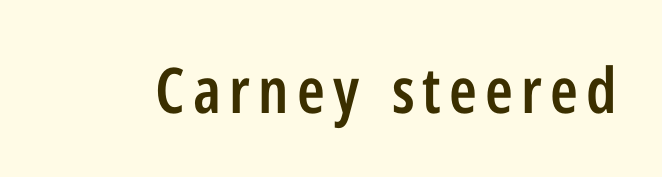
{"serif": "no", "italic": "no", "bold": "semi", "weight": "semibold", "width": "condensed", "stroke_contrast": "low", "x_height": "medium", "monospaced": "no", "underline": "no", "glyph_px": 63}
